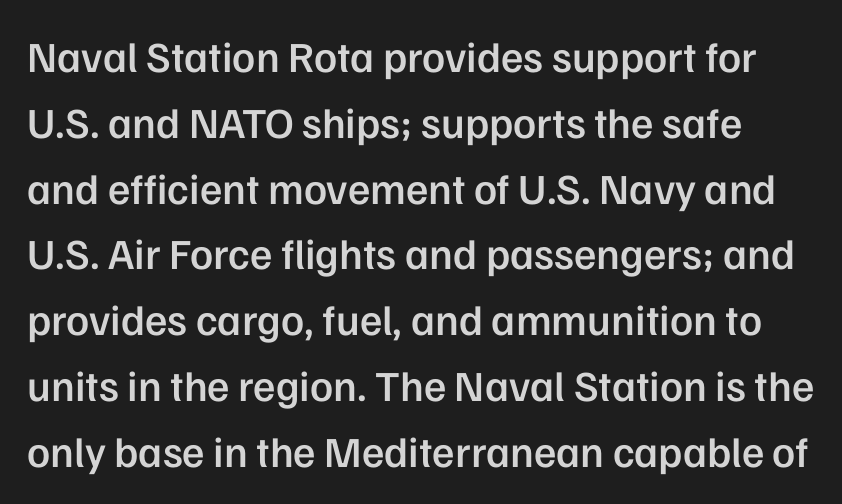
{"serif": "no", "italic": "no", "bold": "semi", "weight": "semibold", "width": "normal", "stroke_contrast": "low", "x_height": "medium", "monospaced": "no", "underline": "no", "line_spacing": "normal", "line_spacing_ratio": 1.53, "letter_spacing": "normal", "letter_spacing_em": 0.0, "glyph_px": 43}
